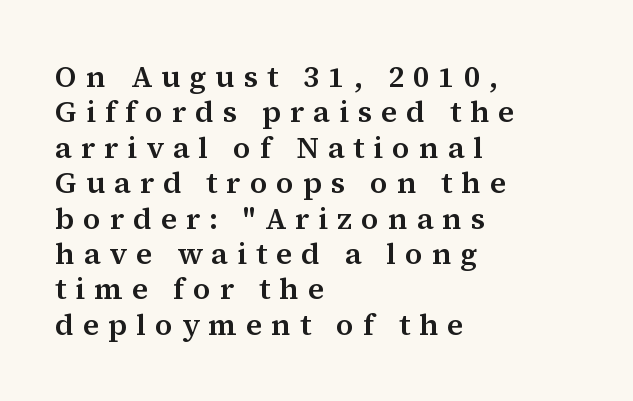
The image shows 30 px serif type, upright; set left-aligned, line spacing 1.18x, unusually wide letter spacing (+0.3 em), not underlined; medium stroke contrast and a medium x-height.
